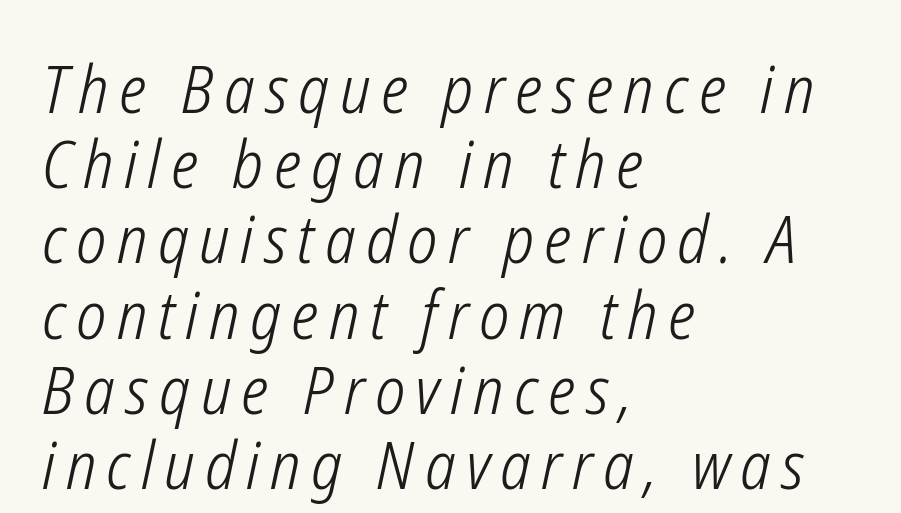
{"italic": "yes", "lean": "right", "slant_degrees": 12, "bold": "no", "weight": "light", "width": "condensed", "stroke_contrast": "low", "x_height": "medium", "monospaced": "no", "underline": "no", "align": "left", "line_spacing": "tight", "line_spacing_ratio": 1.14, "glyph_px": 66}
